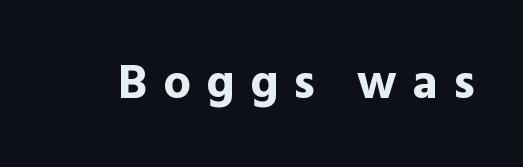
{"serif": "no", "italic": "no", "bold": "yes", "weight": "bold", "width": "normal", "x_height": "medium", "monospaced": "no", "underline": "no", "letter_spacing": "wide", "letter_spacing_em": 0.31, "glyph_px": 49}
